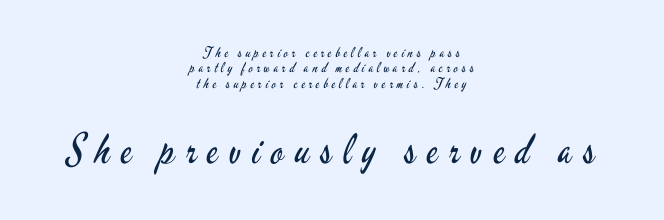
Q: Is the text bold? A: No.
Q: Is the text italic (slanted)? A: Yes.
Q: Is the typeface a serif or a sans-serif typeface? A: Sans-serif.
Q: Is the text underlined? A: No.
Q: How is the paragraph aligned? A: Centered.
Q: Is the spacing between letters normal or unusually wide? A: Unusually wide.
Q: Is the spacing between lines tight, normal or loose? A: Tight.
Q: Which block of text is set in a larger size, the first (top) or the second (bottom)? A: The second (bottom) one.
Q: Width (condensed, normal, or wide)? A: Condensed.
Q: Stroke contrast? A: Low.
Q: x-height? A: Small.
Q: Monospaced? A: No.
